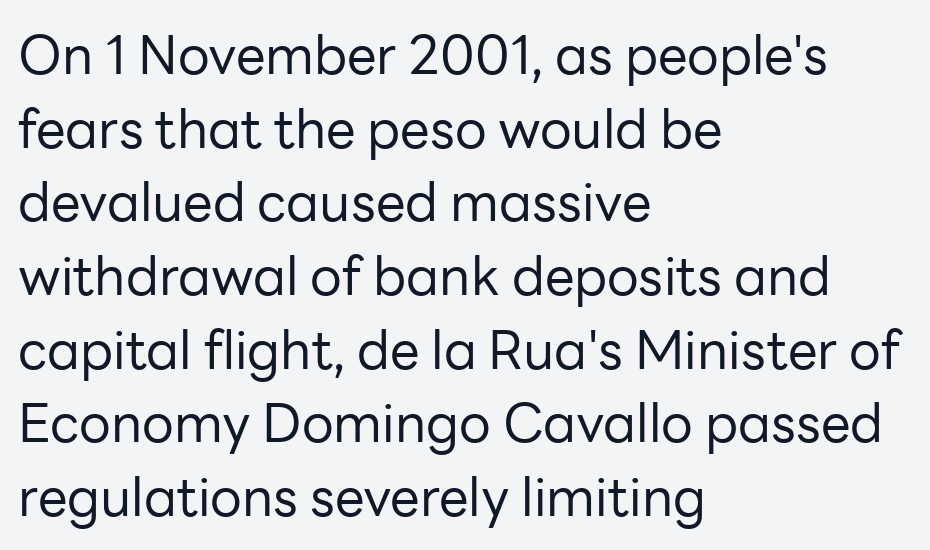
Q: Is the text bold? A: No.
Q: Is the text italic (slanted)? A: No, it is upright.
Q: Is the typeface a serif or a sans-serif typeface? A: Sans-serif.
Q: Is the text underlined? A: No.
Q: How is the paragraph aligned? A: Left-aligned.
Q: Is the spacing between letters normal or unusually wide? A: Normal.
Q: Is the spacing between lines tight, normal or loose? A: Normal.
Q: Width (condensed, normal, or wide)? A: Normal.
Q: Stroke contrast? A: Low.
Q: x-height? A: Medium.
Q: Monospaced? A: No.
